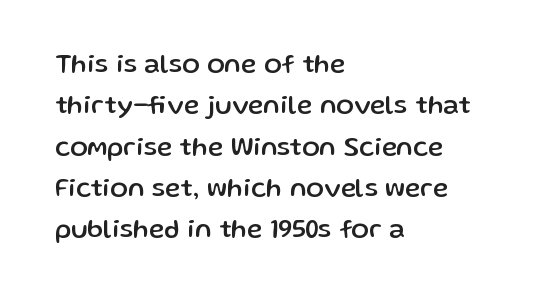
Q: Is the text italic (slanted)? A: No, it is upright.
Q: Is the text underlined? A: No.
Q: How is the paragraph aligned? A: Left-aligned.
Q: Is the spacing between letters normal or unusually wide? A: Normal.
Q: Is the spacing between lines tight, normal or loose? A: Normal.
